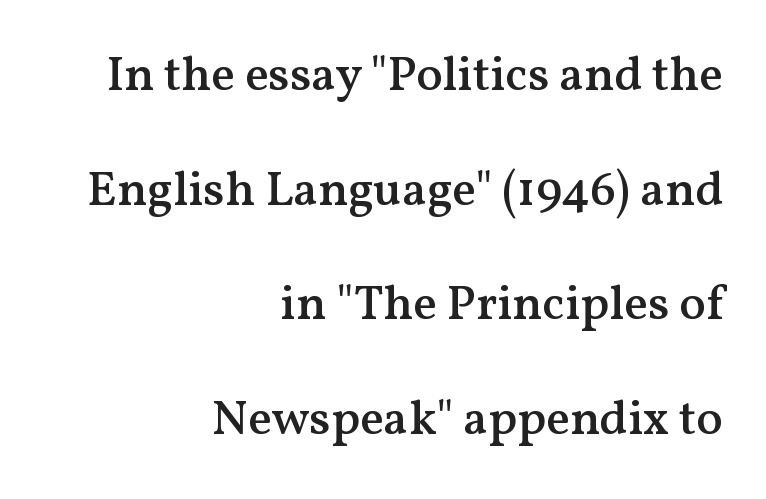
The image shows 49 px semibold serif type, upright; set right-aligned, loose line spacing (2.34x), normal letter spacing, not underlined; medium stroke contrast and a medium x-height.
